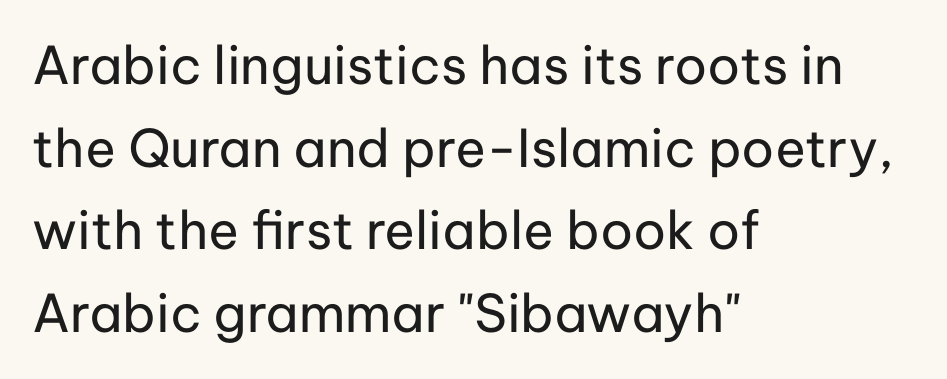
{"serif": "no", "italic": "no", "bold": "no", "weight": "regular", "width": "normal", "stroke_contrast": "low", "x_height": "medium", "monospaced": "no", "underline": "no", "align": "left", "line_spacing": "normal", "line_spacing_ratio": 1.59, "letter_spacing": "normal", "letter_spacing_em": 0.0, "glyph_px": 52}
